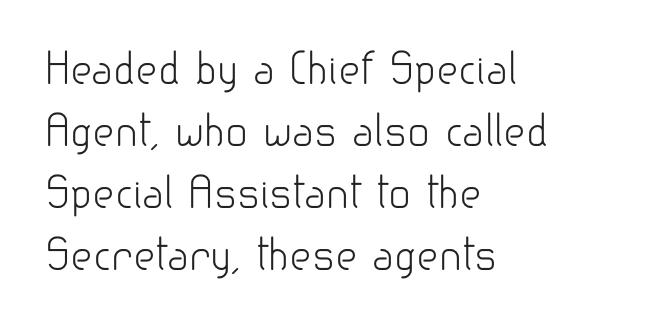
Stroke mass is kept to a normal reading level or below. Baseline-to-baseline distance is the conventional proportion of letter height. This is the regular roman posture of the typeface. How are the letters spaced? Ordinarily, with no added tracking.
